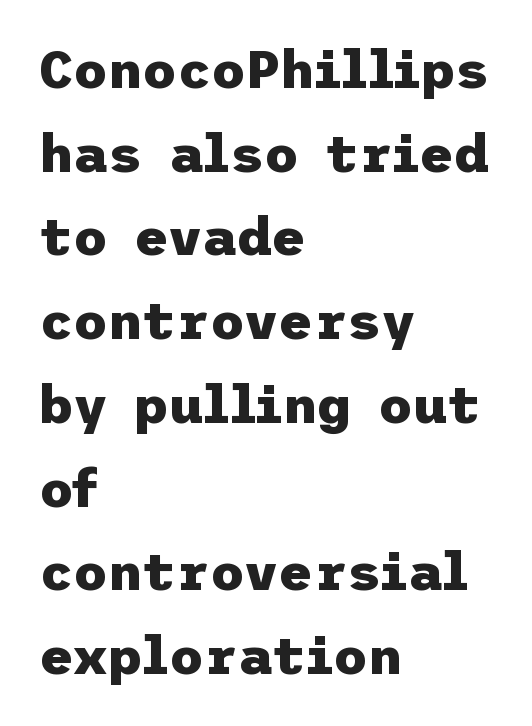
The image shows 53 px heavy sans-serif type, upright; set left-aligned, normal line spacing (1.58x), normal letter spacing, not underlined; low stroke contrast and a medium x-height.
